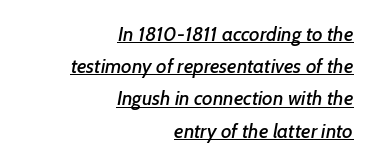
{"underline": "yes", "align": "right", "line_spacing": "normal", "line_spacing_ratio": 1.61, "letter_spacing": "normal", "letter_spacing_em": 0.0, "glyph_px": 20}
